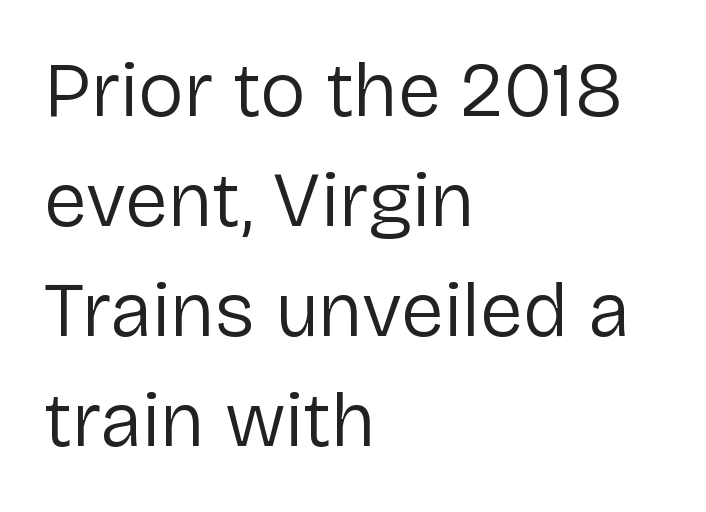
Plain, unruled lines of type. Caption: face not bold, strokes unweighted. It's the straight-up-and-down kind of type. Does the copy run flush right? No — it runs flush left. Proportional: the letters do not fall into vertical columns.
